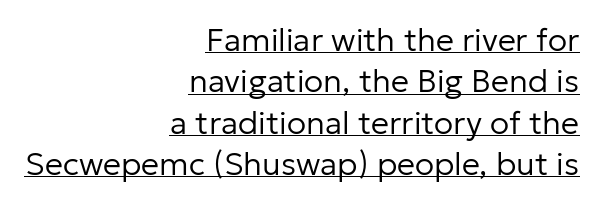
{"serif": "no", "italic": "no", "bold": "no", "weight": "regular", "width": "normal", "stroke_contrast": "low", "x_height": "medium", "monospaced": "no", "underline": "yes", "align": "right", "line_spacing": "normal", "line_spacing_ratio": 1.29, "letter_spacing": "normal", "letter_spacing_em": 0.0, "glyph_px": 32}
